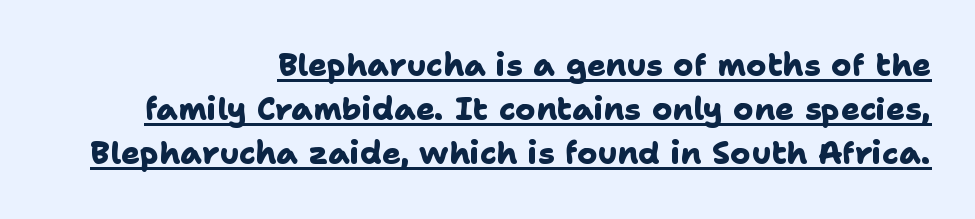
Q: Is the text bold? A: Yes.
Q: Is the typeface a serif or a sans-serif typeface? A: Sans-serif.
Q: Is the text underlined? A: Yes.
Q: How is the paragraph aligned? A: Right-aligned.
Q: Is the spacing between letters normal or unusually wide? A: Normal.
Q: Is the spacing between lines tight, normal or loose? A: Normal.
Q: Width (condensed, normal, or wide)? A: Normal.
Q: Stroke contrast? A: Low.
Q: x-height? A: Medium.
Q: Monospaced? A: No.
